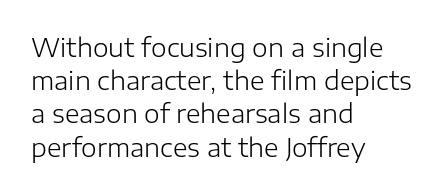
{"italic": "no", "bold": "no", "underline": "no", "align": "left", "line_spacing": "normal", "line_spacing_ratio": 1.33, "letter_spacing": "normal", "letter_spacing_em": 0.0, "glyph_px": 25}
